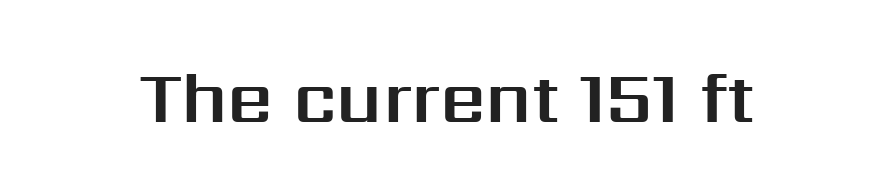
{"serif": "no", "italic": "no", "width": "normal", "stroke_contrast": "medium", "x_height": "medium", "monospaced": "no", "underline": "no", "letter_spacing": "normal", "letter_spacing_em": 0.0, "glyph_px": 72}
